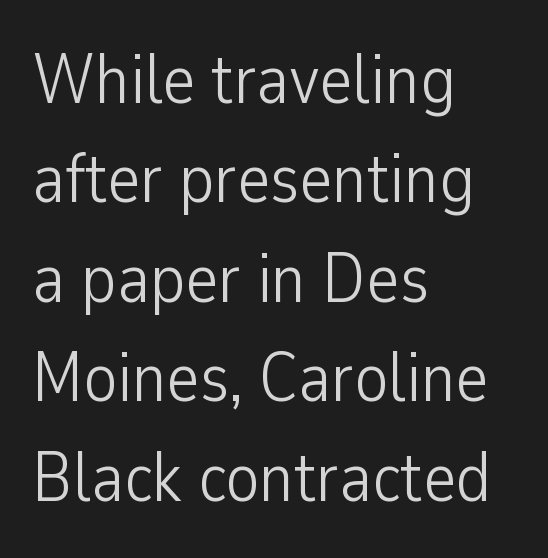
The image shows 70 px light, condensed sans-serif type, upright; set left-aligned, normal line spacing (1.42x), normal letter spacing, not underlined; low stroke contrast and a medium x-height.
